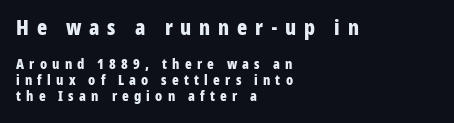
The image shows 21 px bold type, upright; set left-aligned, tight line spacing (1.12x), unusually wide letter spacing (+0.37 em), not underlined; the first (top) block is 1.5x larger.
